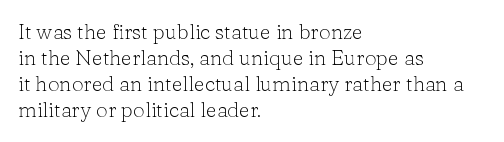
The image shows 21 px text type, upright; set left-aligned, line spacing 1.24x, normal letter spacing, not underlined.
